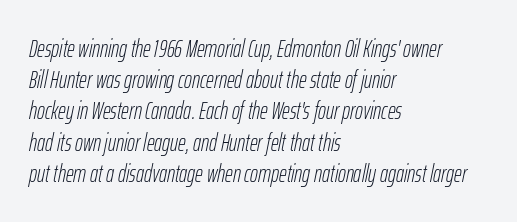
Q: Is the text bold? A: No.
Q: Is the text italic (slanted)? A: Yes, it leans right by about 12 degrees.
Q: Is the text underlined? A: No.
Q: How is the paragraph aligned? A: Left-aligned.
Q: Is the spacing between letters normal or unusually wide? A: Normal.
Q: Is the spacing between lines tight, normal or loose? A: Normal.
